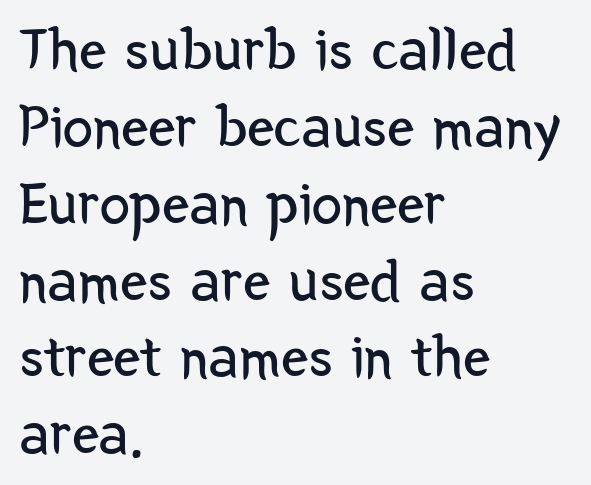
{"serif": "no", "italic": "no", "bold": "no", "weight": "regular", "width": "condensed", "stroke_contrast": "low", "x_height": "medium", "monospaced": "no", "underline": "no", "align": "left", "line_spacing": "normal", "line_spacing_ratio": 1.26, "letter_spacing": "normal", "letter_spacing_em": 0.0, "glyph_px": 61}
